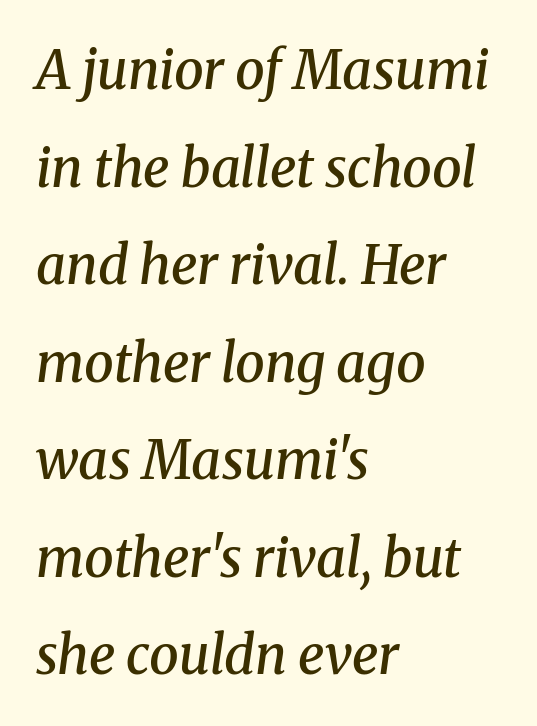
Q: Is the text bold? A: Semi-bold.
Q: Is the text italic (slanted)? A: Yes, it leans right by about 8 degrees.
Q: Is the typeface a serif or a sans-serif typeface? A: Serif.
Q: Is the text underlined? A: No.
Q: How is the paragraph aligned? A: Left-aligned.
Q: Is the spacing between letters normal or unusually wide? A: Normal.
Q: Width (condensed, normal, or wide)? A: Normal.
Q: Stroke contrast? A: Medium.
Q: x-height? A: Medium.
Q: Monospaced? A: No.
